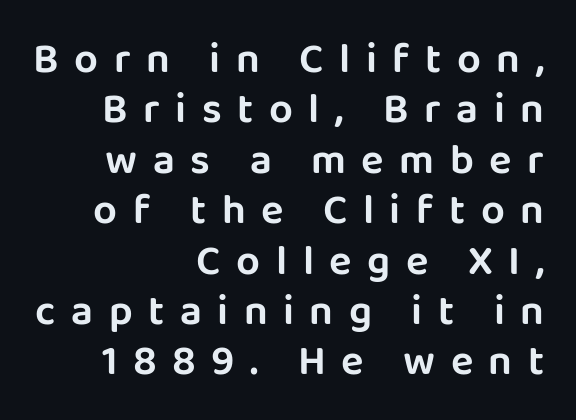
{"serif": "no", "italic": "no", "width": "normal", "stroke_contrast": "low", "x_height": "large", "monospaced": "no", "underline": "no", "align": "right", "line_spacing_ratio": 1.2, "letter_spacing": "wide", "letter_spacing_em": 0.37, "glyph_px": 42}
